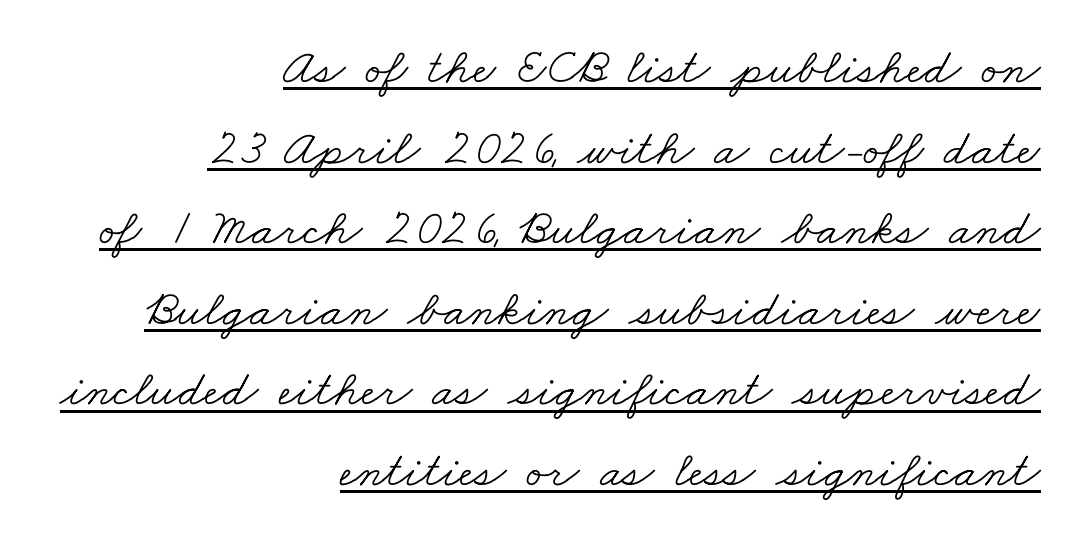
The image shows 51 px light, wide serif type; set right-aligned, normal line spacing (1.58x), normal letter spacing, underlined; low stroke contrast and a small x-height.
